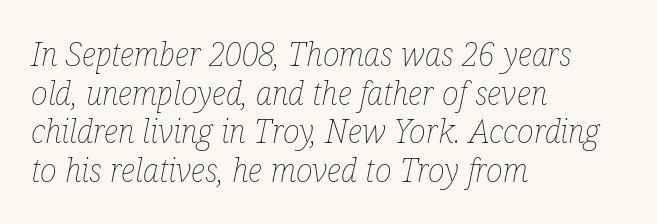
Q: Is the text bold? A: No.
Q: Is the text italic (slanted)? A: Yes, it leans right by about 12 degrees.
Q: Is the text underlined? A: No.
Q: How is the paragraph aligned? A: Left-aligned.
Q: Is the spacing between letters normal or unusually wide? A: Normal.
Q: Width (condensed, normal, or wide)? A: Condensed.
Q: Stroke contrast? A: Low.
Q: x-height? A: Medium.
Q: Monospaced? A: No.
